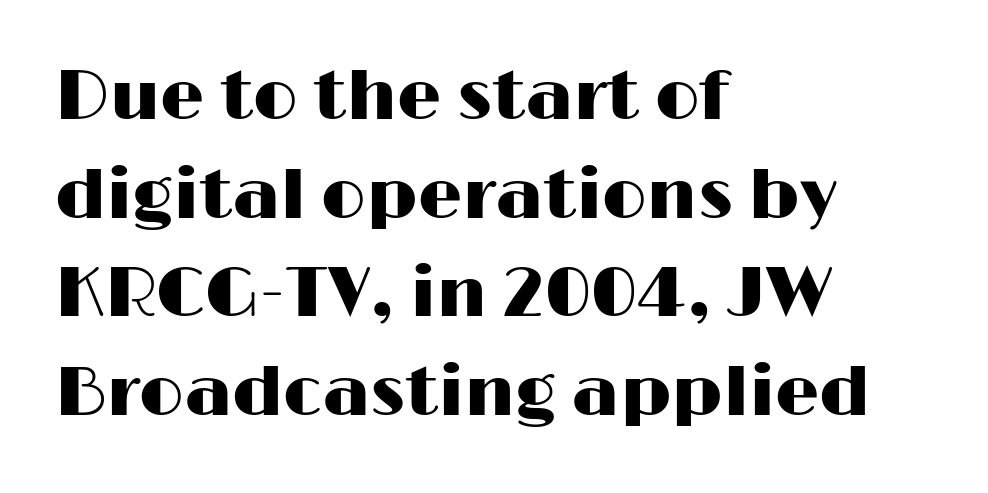
{"serif": "no", "italic": "no", "width": "wide", "stroke_contrast": "high", "x_height": "medium", "monospaced": "no", "underline": "no", "align": "left", "line_spacing": "normal", "line_spacing_ratio": 1.41, "letter_spacing": "normal", "letter_spacing_em": 0.0, "glyph_px": 70}
